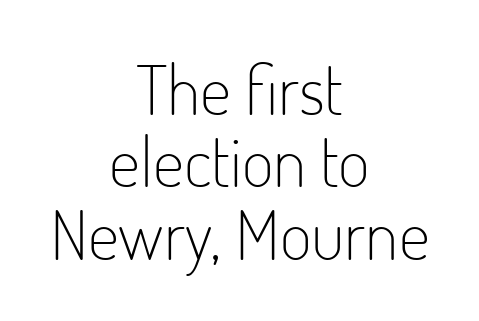
Inter-character spacing is left at the font's built-in metrics. Compared with a typical body face, this is equally light or lighter still. If you folded the block vertically in half, each line would mirror itself in length. Summary of vertical rhythm: compact, with narrow interline spacing. Are there feet on the stems? There aren't — it's a sans. Spacing verdict: proportional, widths tailored to each character.
